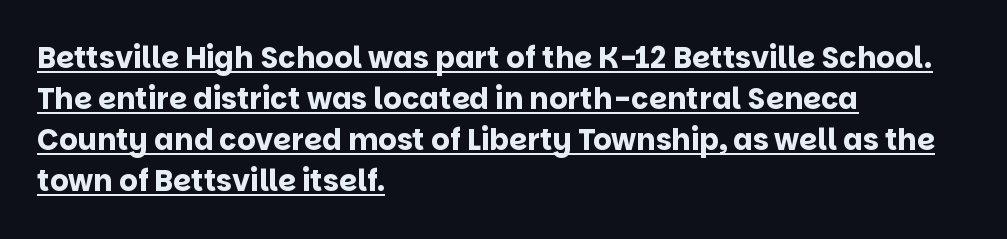
The image shows 29 px bold sans-serif type, upright; set left-aligned, normal line spacing (1.41x), normal letter spacing, underlined; low stroke contrast and a large x-height.
